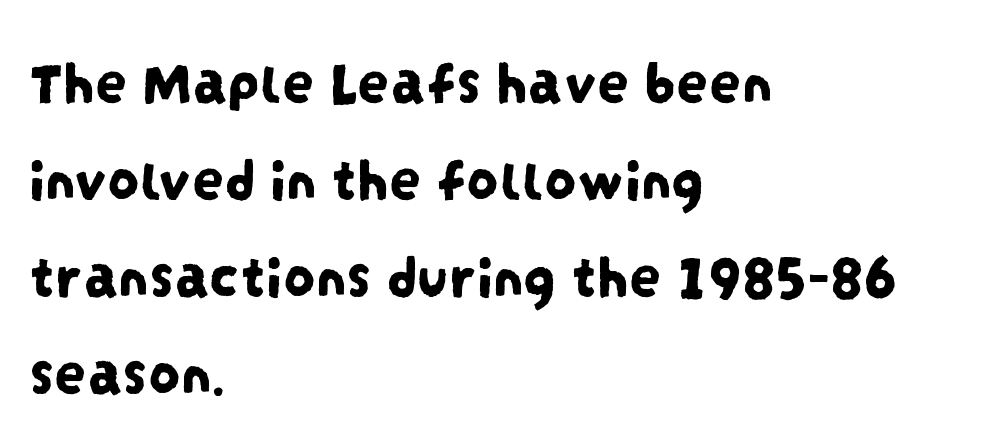
The glyphs in this specimen are sans serif. Letter spacing: default. Does the copy run flush right? No — it runs flush left. Varying glyph widths throughout — classic text-font behaviour. Clear beneath every line of the passage. Successive baselines arrive at the customary interval.
